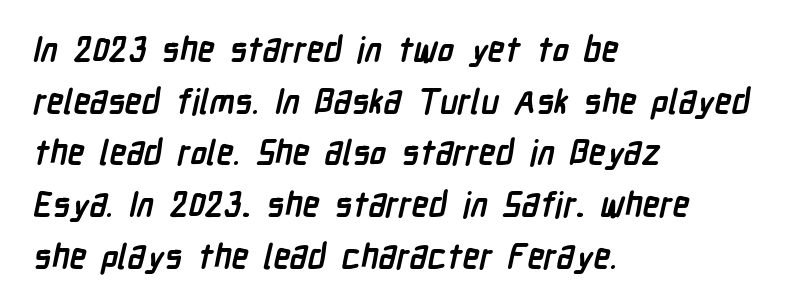
Q: Is the text bold? A: Yes.
Q: Is the typeface a serif or a sans-serif typeface? A: Sans-serif.
Q: Is the text underlined? A: No.
Q: How is the paragraph aligned? A: Left-aligned.
Q: Is the spacing between letters normal or unusually wide? A: Normal.
Q: Is the spacing between lines tight, normal or loose? A: Normal.
Q: Width (condensed, normal, or wide)? A: Condensed.
Q: Stroke contrast? A: Low.
Q: x-height? A: Medium.
Q: Monospaced? A: No.
